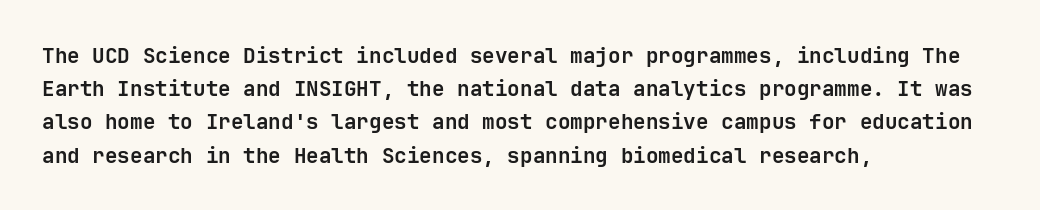
Q: Is the text bold? A: Yes.
Q: Is the text italic (slanted)? A: No, it is upright.
Q: Is the text underlined? A: No.
Q: How is the paragraph aligned? A: Left-aligned.
Q: Is the spacing between letters normal or unusually wide? A: Normal.
Q: Is the spacing between lines tight, normal or loose? A: Normal.
